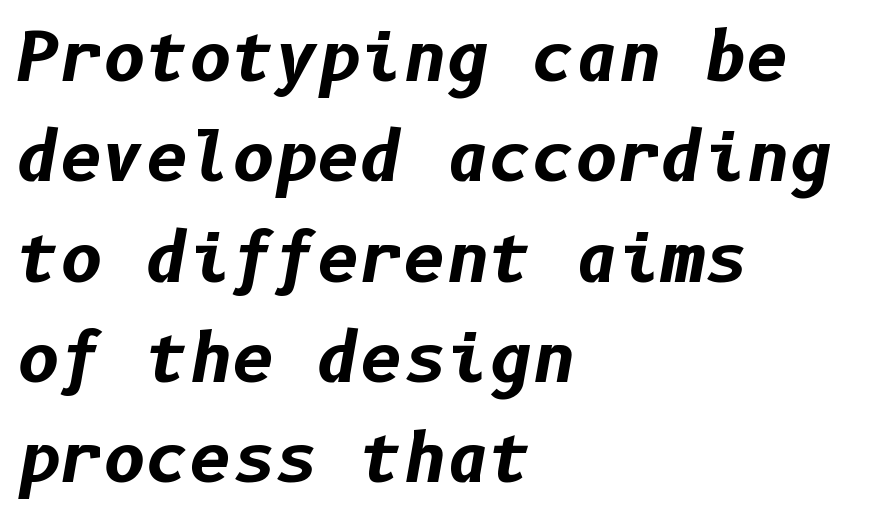
The face used here is rendered with its standard letterfit. The rows are spaced the way most documents space them. The paragraph shown leans on its left margin. Rule under the text: the space is simply empty. There's an unmistakable incline to the writing here. Emphasis by weight is at full strength: bold.
